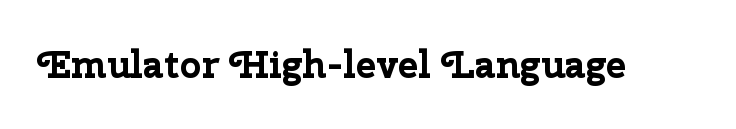
{"serif": "no", "italic": "no", "bold": "yes", "weight": "bold", "width": "normal", "stroke_contrast": "low", "x_height": "medium", "monospaced": "no", "underline": "no", "letter_spacing": "normal", "letter_spacing_em": 0.0, "glyph_px": 38}
